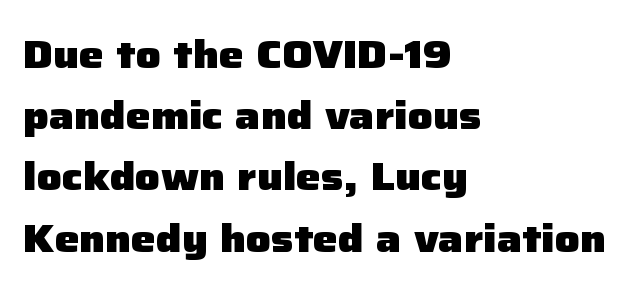
The image shows 39 px heavy sans-serif type, upright; set left-aligned, normal line spacing (1.57x), normal letter spacing, not underlined; low stroke contrast and a medium x-height.
